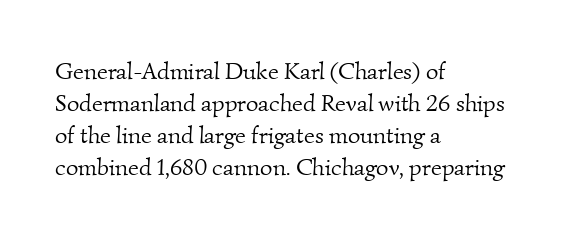
{"bold": "no", "underline": "no", "align": "left", "line_spacing": "normal", "line_spacing_ratio": 1.34, "letter_spacing": "normal", "letter_spacing_em": 0.0, "glyph_px": 24}
